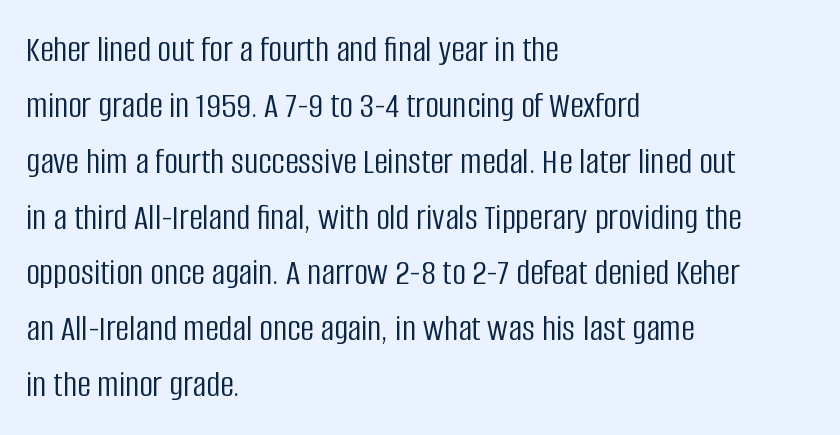
{"serif": "no", "italic": "no", "bold": "no", "weight": "light", "width": "condensed", "stroke_contrast": "low", "x_height": "large", "monospaced": "no", "underline": "no", "align": "left", "line_spacing": "normal", "line_spacing_ratio": 1.47, "letter_spacing": "normal", "letter_spacing_em": 0.0, "glyph_px": 38}
